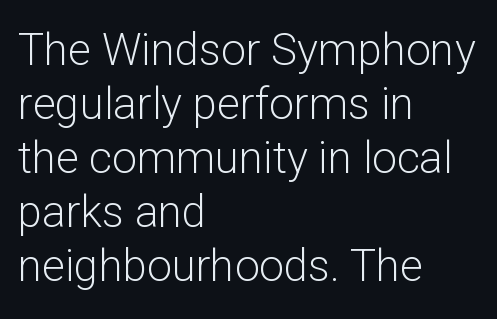
The image shows 44 px light sans-serif type, upright; set left-aligned, line spacing 1.23x, normal letter spacing, not underlined; low stroke contrast and a medium x-height.
